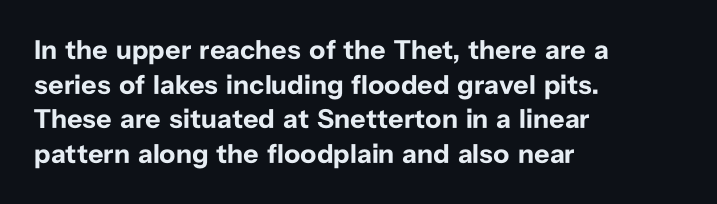
{"italic": "no", "bold": "yes", "underline": "no", "align": "left", "line_spacing": "normal", "line_spacing_ratio": 1.28, "letter_spacing": "normal", "letter_spacing_em": 0.0, "glyph_px": 27}
